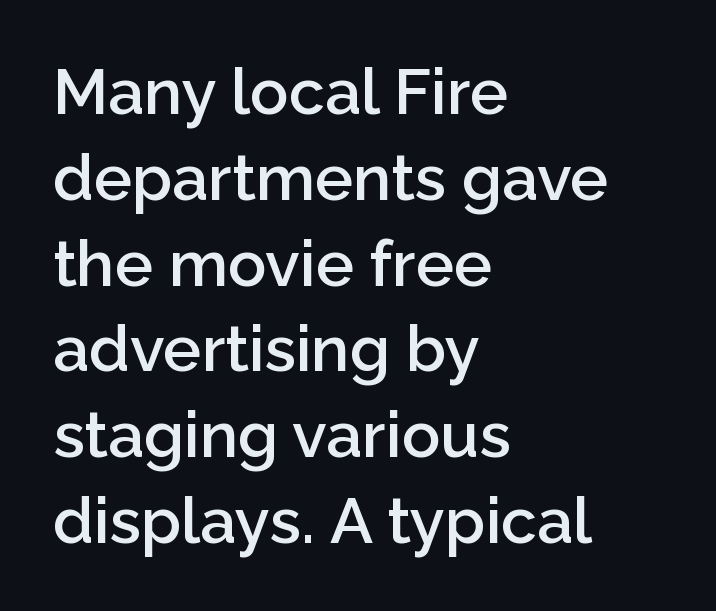
Nope, no serifs anywhere on these letters. Short note: letters normally spaced. Is the type bold? Partly — it's a semibold, heavier than regular but not fully bold. All the whitespace from short lines collects on the right. The vertical gap from one line to the next is medium.
